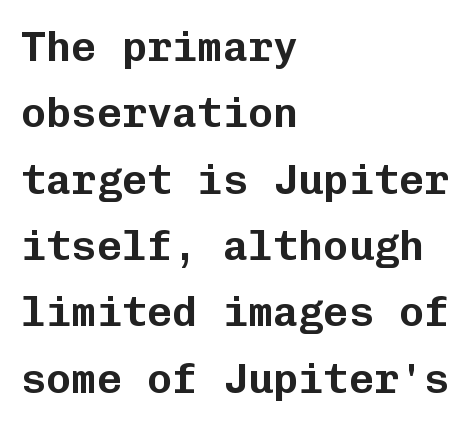
The rendering shows plain stroke endings on the letterforms — a sans-serif design. One glance says typical: line gaps are just what's usual. Unmarked baselines from the first word to the last. The face used here is monospaced, like something from a code editor.
